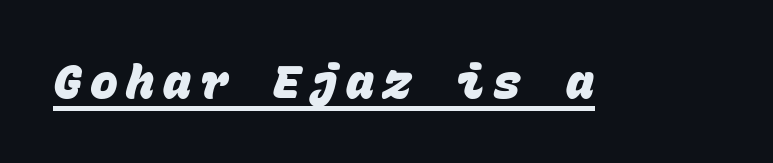
Q: Is the text bold? A: Yes.
Q: Is the typeface a serif or a sans-serif typeface? A: Sans-serif.
Q: Is the text underlined? A: Yes.
Q: Width (condensed, normal, or wide)? A: Normal.
Q: Stroke contrast? A: Low.
Q: x-height? A: Large.
Q: Monospaced? A: Yes.
